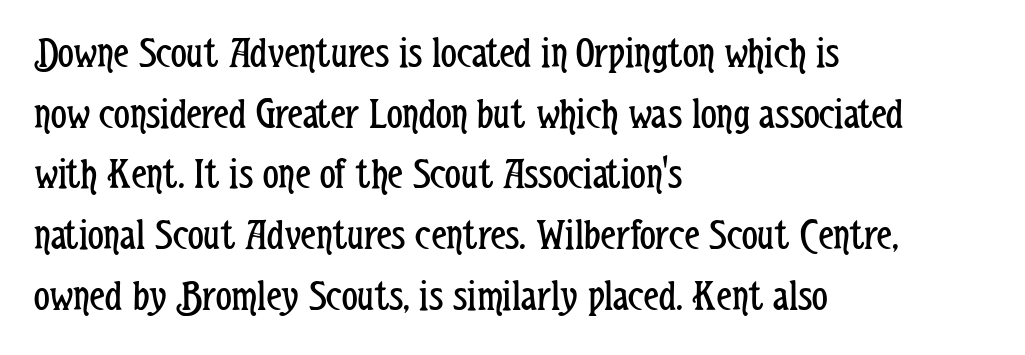
The image shows 44 px regular-weight, condensed sans-serif type, upright; set left-aligned, normal line spacing (1.38x), normal letter spacing, not underlined; low stroke contrast and a medium x-height.
